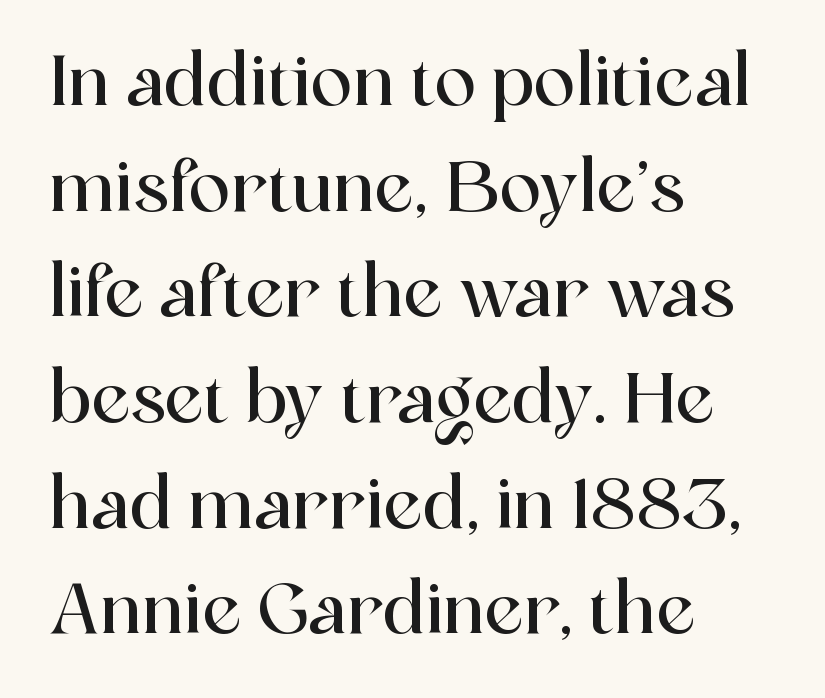
{"serif": "yes", "italic": "no", "width": "normal", "x_height": "medium", "monospaced": "no", "underline": "no", "align": "left", "line_spacing": "normal", "line_spacing_ratio": 1.51, "letter_spacing": "normal", "letter_spacing_em": 0.0, "glyph_px": 70}
